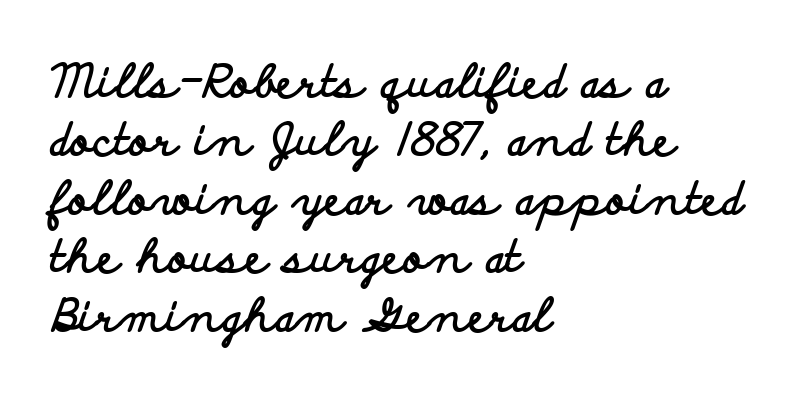
The image shows 45 px bold, wide sans-serif type; set left-aligned, normal line spacing (1.3x), normal letter spacing, not underlined; low stroke contrast and a small x-height.
